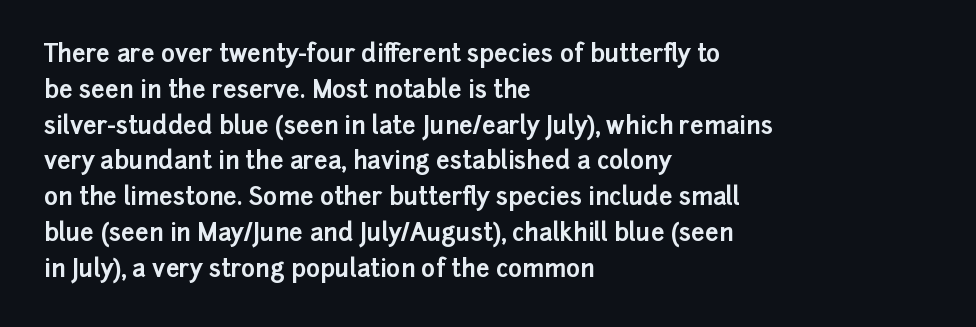
The image shows 24 px bold type, upright; set left-aligned, normal line spacing (1.49x), normal letter spacing, not underlined.
